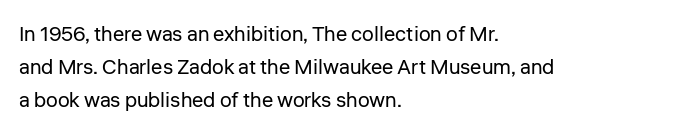
{"italic": "no", "bold": "no", "underline": "no", "align": "left", "line_spacing": "normal", "line_spacing_ratio": 1.57, "letter_spacing": "normal", "letter_spacing_em": 0.0, "glyph_px": 21}
